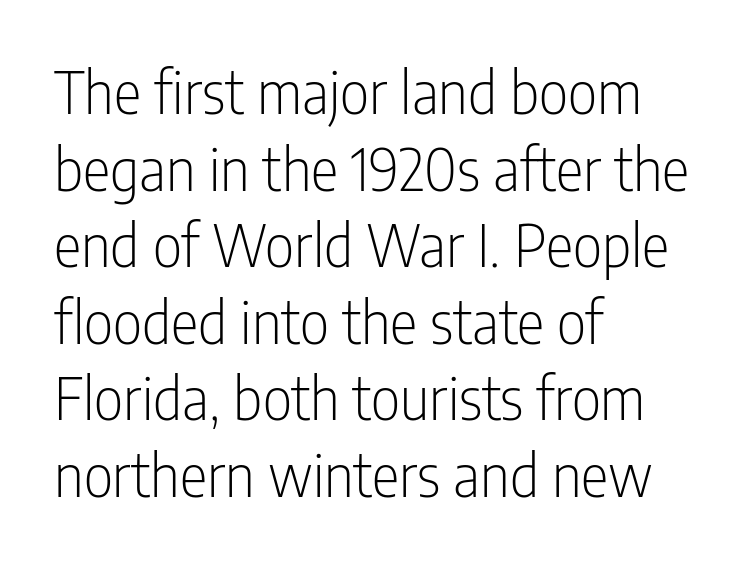
The letters advance in unequal steps, a hallmark of proportional type. Rule under the text: the space is simply empty. Observe the absence of serifs on each vertical stroke in this sample. The font sits on the lighter half of the weight spectrum, regular included. Short and long lines alike share a common starting point at left.
